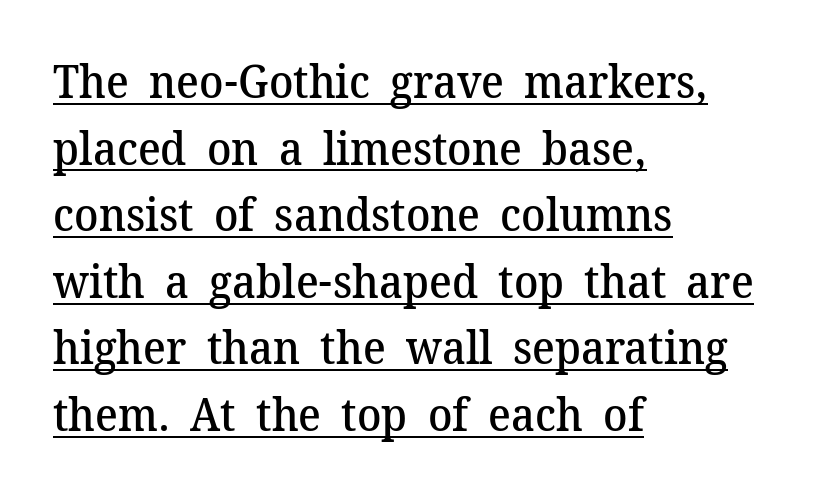
Here the glyphs are tracked normally, forming tight word shapes. The face used here appears with an underline applied. Where is the straight margin? On the left. Quick note: interline space is typical. Character widths vary here, with narrow letters taking less room than wide ones.
